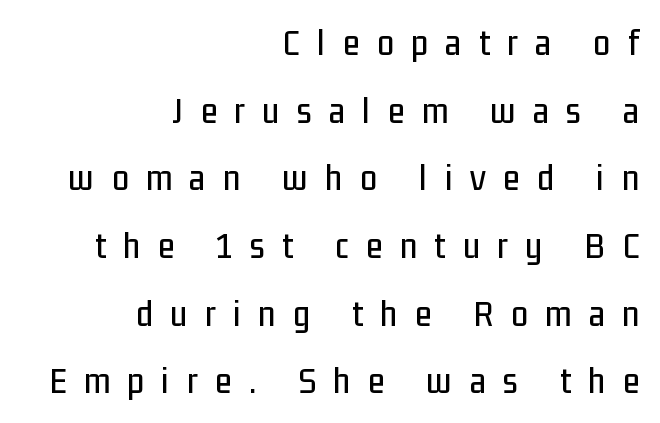
Examine the stroke ends and you'll find no serifs. Observe the wide spacing: letters keep a clear distance from each other. These lines stack with their right ends in a neat column. Bare-footed words on every line.
